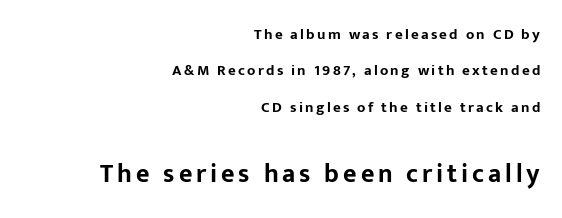
{"italic": "no", "bold": "yes", "underline": "no", "align": "right", "line_spacing": "loose", "line_spacing_ratio": 2.42, "larger_block": "second", "size_ratio": 1.73, "glyph_px": 26}
